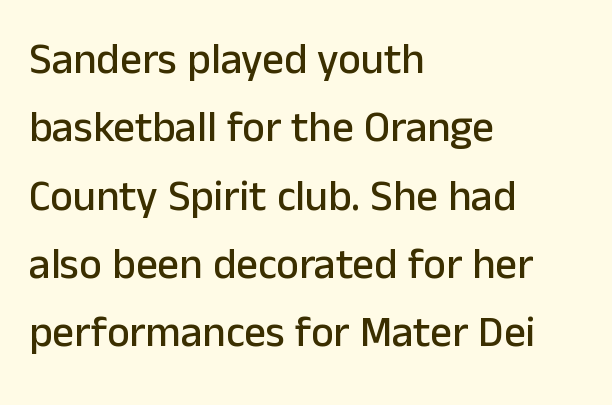
Q: Is the text italic (slanted)? A: No, it is upright.
Q: Is the typeface a serif or a sans-serif typeface? A: Sans-serif.
Q: Is the text underlined? A: No.
Q: How is the paragraph aligned? A: Left-aligned.
Q: Is the spacing between letters normal or unusually wide? A: Normal.
Q: Is the spacing between lines tight, normal or loose? A: Normal.
Q: Width (condensed, normal, or wide)? A: Normal.
Q: Stroke contrast? A: Low.
Q: x-height? A: Medium.
Q: Monospaced? A: No.
